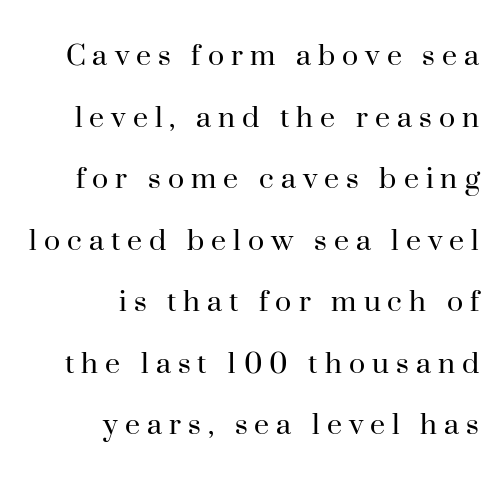
The image shows 34 px regular-weight serif type, upright; set right-aligned, line spacing 1.81x, unusually wide letter spacing (+0.21 em), not underlined; high stroke contrast and a small x-height.
